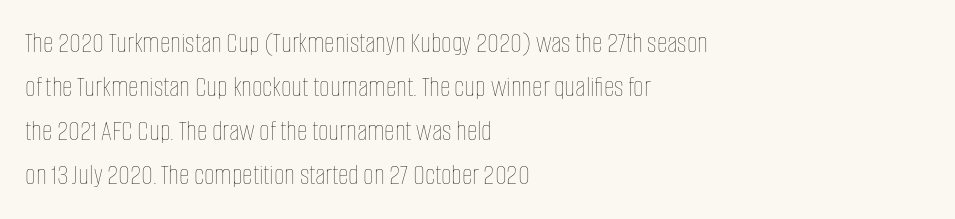
{"italic": "no", "bold": "no", "weight": "thin", "width": "condensed", "stroke_contrast": "low", "x_height": "large", "monospaced": "no", "underline": "no", "align": "left", "line_spacing": "normal", "line_spacing_ratio": 1.52, "letter_spacing": "normal", "letter_spacing_em": 0.0, "glyph_px": 29}
